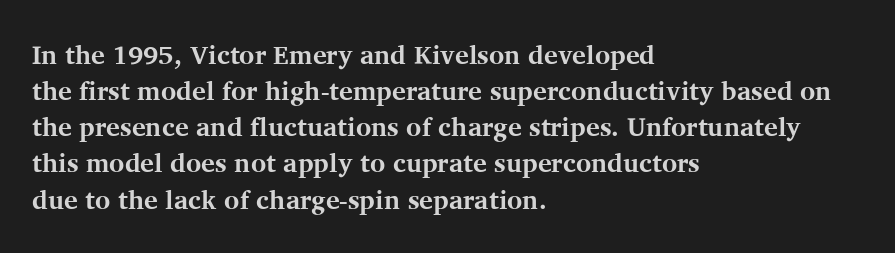
Q: Is the text bold? A: Yes.
Q: Is the text italic (slanted)? A: No, it is upright.
Q: Is the text underlined? A: No.
Q: How is the paragraph aligned? A: Left-aligned.
Q: Is the spacing between letters normal or unusually wide? A: Normal.
Q: Is the spacing between lines tight, normal or loose? A: Normal.
